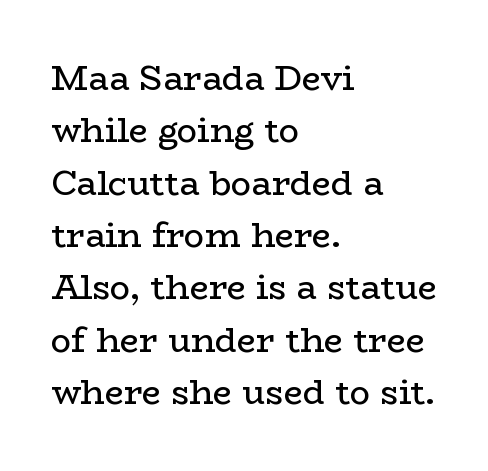
Q: Is the text bold? A: No.
Q: Is the text italic (slanted)? A: No, it is upright.
Q: Is the typeface a serif or a sans-serif typeface? A: Serif.
Q: Is the text underlined? A: No.
Q: How is the paragraph aligned? A: Left-aligned.
Q: Is the spacing between letters normal or unusually wide? A: Normal.
Q: Is the spacing between lines tight, normal or loose? A: Normal.
Q: Width (condensed, normal, or wide)? A: Wide.
Q: Stroke contrast? A: Low.
Q: x-height? A: Medium.
Q: Monospaced? A: No.
